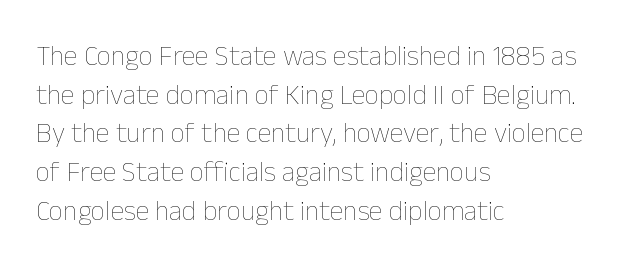
Q: Is the text bold? A: No.
Q: Is the text italic (slanted)? A: No, it is upright.
Q: Is the text underlined? A: No.
Q: How is the paragraph aligned? A: Left-aligned.
Q: Is the spacing between letters normal or unusually wide? A: Normal.
Q: Is the spacing between lines tight, normal or loose? A: Normal.
Q: Width (condensed, normal, or wide)? A: Normal.
Q: Stroke contrast? A: Low.
Q: x-height? A: Medium.
Q: Monospaced? A: No.
